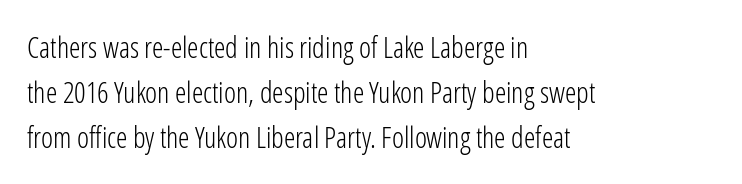
Q: Is the text bold? A: No.
Q: Is the text italic (slanted)? A: No, it is upright.
Q: Is the typeface a serif or a sans-serif typeface? A: Sans-serif.
Q: Is the text underlined? A: No.
Q: How is the paragraph aligned? A: Left-aligned.
Q: Is the spacing between letters normal or unusually wide? A: Normal.
Q: Is the spacing between lines tight, normal or loose? A: Normal.
Q: Width (condensed, normal, or wide)? A: Condensed.
Q: Stroke contrast? A: Low.
Q: x-height? A: Medium.
Q: Monospaced? A: No.
